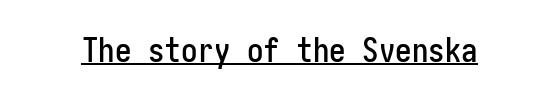
Serif or sans? Sans — the stroke terminals are bare. These lines were composed using upright roman letters. The specimen includes a rule beneath the text block's lines. Caption: standard tracking, unaltered.
